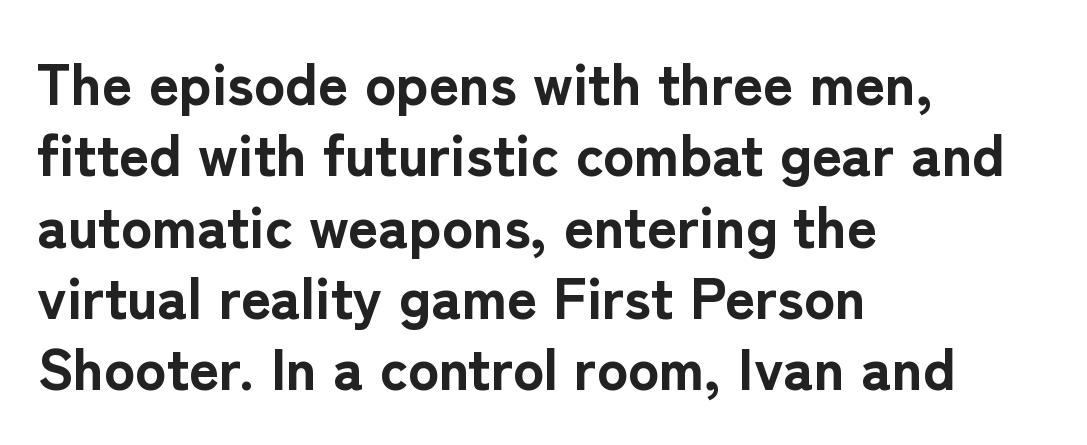
The type is set solid horizontally, with unmodified tracking. Bare-footed words on every line. Classification — sans serif. Caption: multi-line text, flush left, ragged right. Vertical strokes here are truly vertical. Students, this is bold: see how much ink each stroke carries.
